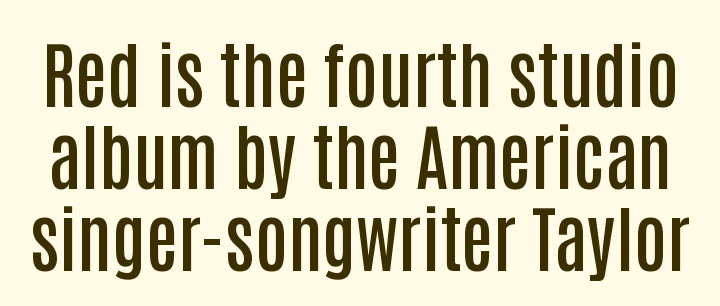
Q: Is the text bold? A: Semi-bold.
Q: Is the text italic (slanted)? A: No, it is upright.
Q: Is the typeface a serif or a sans-serif typeface? A: Sans-serif.
Q: Is the text underlined? A: No.
Q: Is the spacing between letters normal or unusually wide? A: Normal.
Q: Is the spacing between lines tight, normal or loose? A: Tight.
Q: Width (condensed, normal, or wide)? A: Condensed.
Q: Stroke contrast? A: Low.
Q: x-height? A: Large.
Q: Monospaced? A: No.
